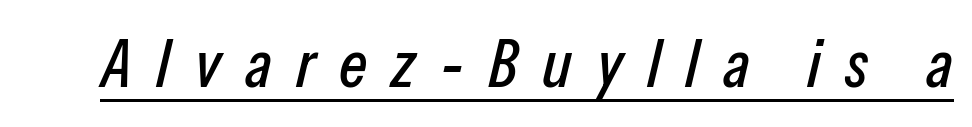
Q: Is the text italic (slanted)? A: Yes, it leans right by about 13 degrees.
Q: Is the text underlined? A: Yes.
Q: Is the spacing between letters normal or unusually wide? A: Unusually wide.
Q: Width (condensed, normal, or wide)? A: Condensed.
Q: Stroke contrast? A: Low.
Q: x-height? A: Medium.
Q: Monospaced? A: No.
